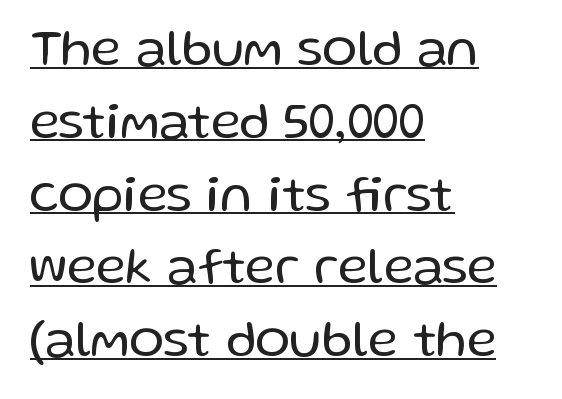
Q: Is the text bold? A: No.
Q: Is the text italic (slanted)? A: No, it is upright.
Q: Is the typeface a serif or a sans-serif typeface? A: Sans-serif.
Q: Is the text underlined? A: Yes.
Q: How is the paragraph aligned? A: Left-aligned.
Q: Is the spacing between letters normal or unusually wide? A: Normal.
Q: Is the spacing between lines tight, normal or loose? A: Normal.
Q: Width (condensed, normal, or wide)? A: Normal.
Q: Stroke contrast? A: Low.
Q: x-height? A: Medium.
Q: Monospaced? A: No.
